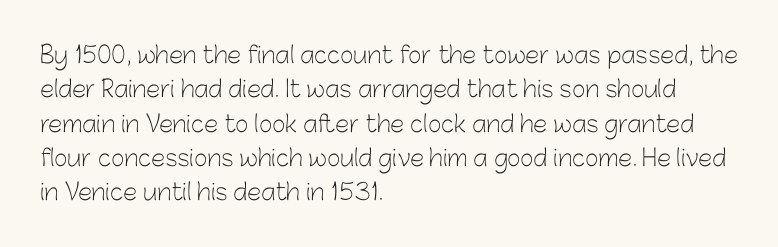
{"italic": "no", "bold": "no", "underline": "no", "align": "left", "line_spacing": "normal", "line_spacing_ratio": 1.49, "letter_spacing": "normal", "letter_spacing_em": 0.0, "glyph_px": 23}
